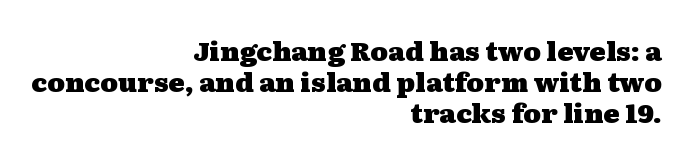
The image shows 27 px bold type, upright; set right-aligned, tight line spacing (1.14x), normal letter spacing, not underlined.
